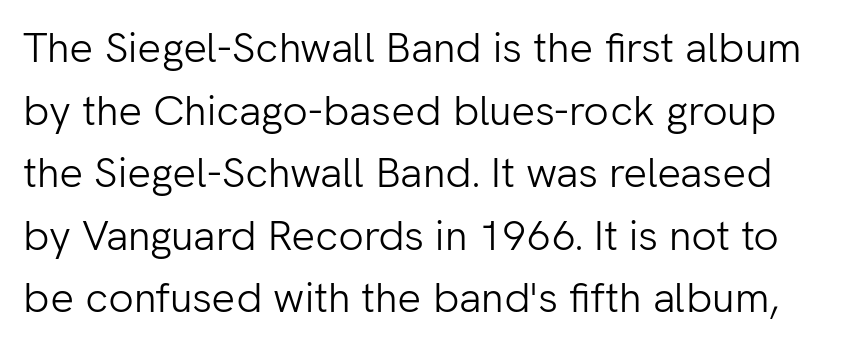
{"serif": "no", "italic": "no", "bold": "no", "weight": "light", "width": "normal", "stroke_contrast": "low", "x_height": "medium", "monospaced": "no", "underline": "no", "line_spacing": "normal", "line_spacing_ratio": 1.49, "letter_spacing": "normal", "letter_spacing_em": 0.0, "glyph_px": 42}
